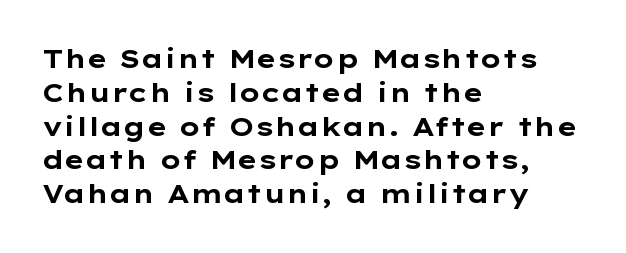
{"italic": "no", "bold": "yes", "underline": "no", "align": "left", "line_spacing": "normal", "line_spacing_ratio": 1.3, "letter_spacing": "normal", "letter_spacing_em": 0.0, "glyph_px": 26}
